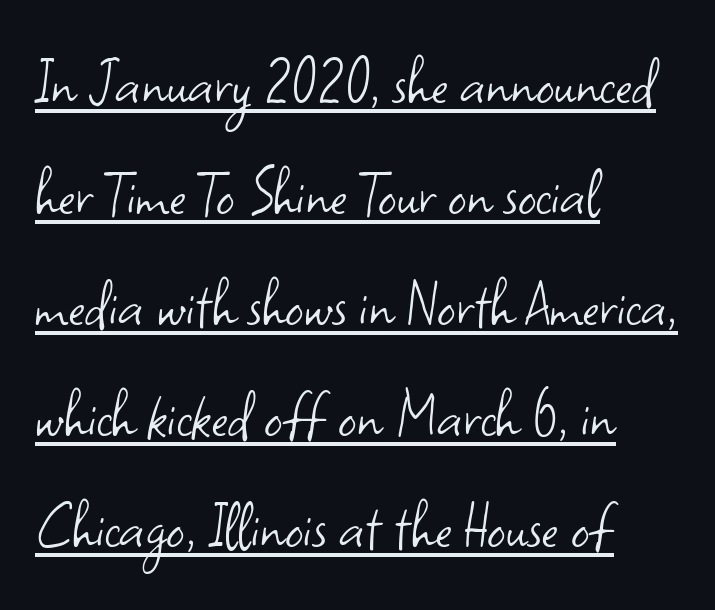
Q: Is the text bold? A: No.
Q: Is the text italic (slanted)? A: Yes.
Q: Is the typeface a serif or a sans-serif typeface? A: Sans-serif.
Q: Is the text underlined? A: Yes.
Q: How is the paragraph aligned? A: Left-aligned.
Q: Is the spacing between letters normal or unusually wide? A: Normal.
Q: Is the spacing between lines tight, normal or loose? A: Normal.
Q: Width (condensed, normal, or wide)? A: Normal.
Q: Stroke contrast? A: Low.
Q: x-height? A: Small.
Q: Monospaced? A: No.
